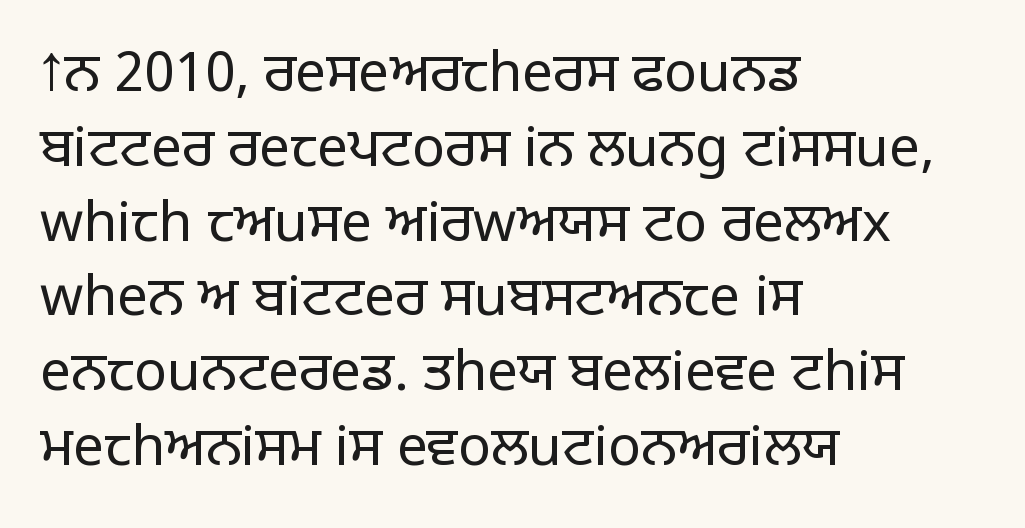
{"serif": "no", "italic": "no", "bold": "no", "weight": "light", "width": "normal", "stroke_contrast": "low", "x_height": "large", "monospaced": "no", "underline": "no", "align": "left", "line_spacing": "normal", "line_spacing_ratio": 1.36, "letter_spacing": "normal", "letter_spacing_em": 0.0, "glyph_px": 55}
